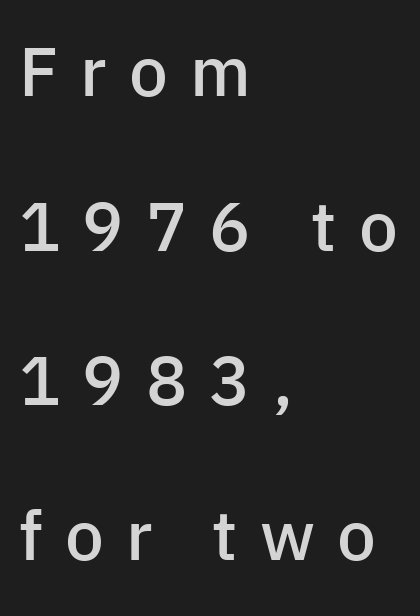
{"serif": "no", "italic": "no", "bold": "semi", "weight": "semibold", "width": "normal", "stroke_contrast": "low", "x_height": "medium", "monospaced": "no", "underline": "no", "align": "left", "line_spacing": "loose", "line_spacing_ratio": 2.24, "letter_spacing": "wide", "letter_spacing_em": 0.32, "glyph_px": 69}
